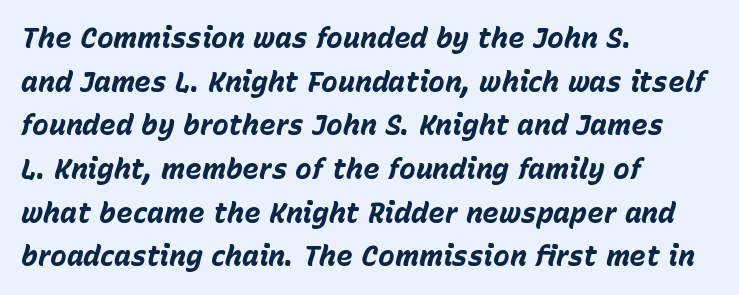
{"italic": "yes", "lean": "right", "slant_degrees": 15, "bold": "yes", "weight": "bold", "width": "normal", "stroke_contrast": "low", "x_height": "medium", "monospaced": "no", "underline": "no", "align": "left", "line_spacing": "normal", "line_spacing_ratio": 1.56, "letter_spacing": "normal", "letter_spacing_em": 0.0, "glyph_px": 28}
